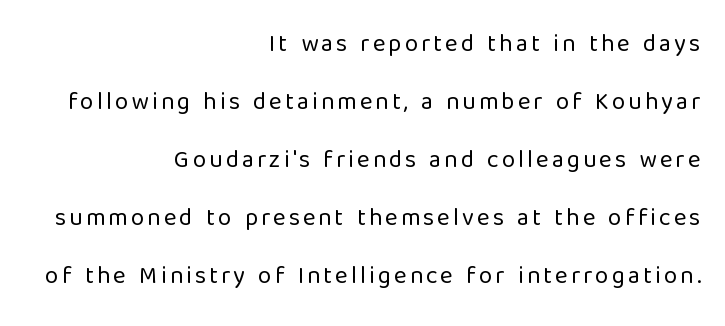
Q: Is the text bold? A: No.
Q: Is the text italic (slanted)? A: No, it is upright.
Q: Is the text underlined? A: No.
Q: How is the paragraph aligned? A: Right-aligned.
Q: Is the spacing between lines tight, normal or loose? A: Loose.
